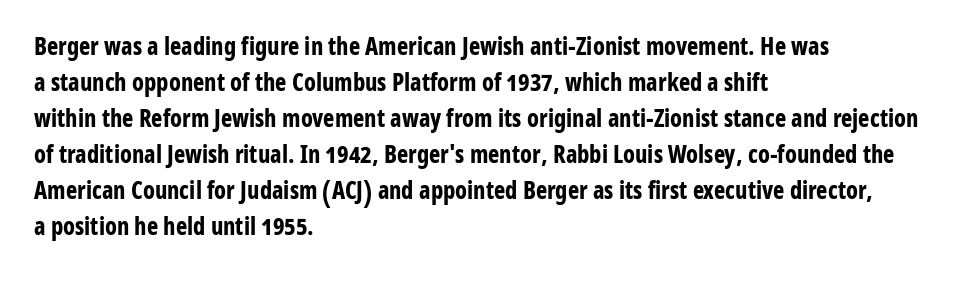
These lines are set flush left with a ragged right edge. Upright lettering throughout. Compared with typical body copy, the letter spacing here is the same. The line-height multiplier appears to be the usual default.
